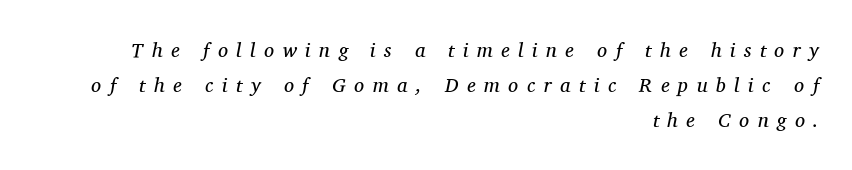
Q: Is the text bold? A: No.
Q: Is the text italic (slanted)? A: Yes, it leans right by about 11 degrees.
Q: Is the text underlined? A: No.
Q: How is the paragraph aligned? A: Right-aligned.
Q: Is the spacing between letters normal or unusually wide? A: Unusually wide.
